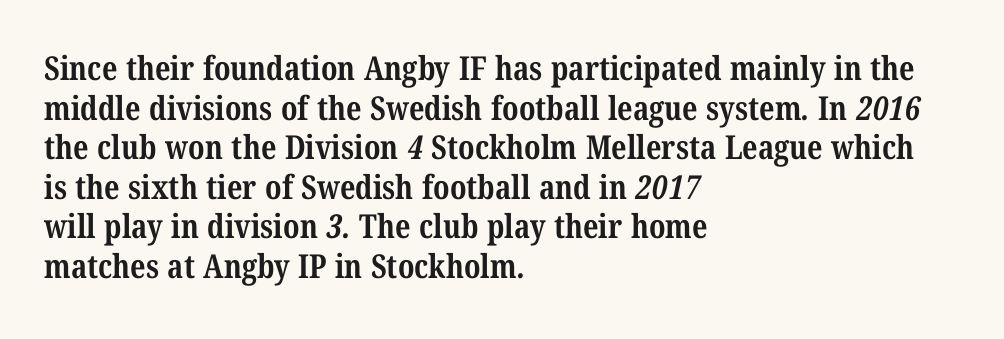
{"serif": "yes", "bold": "yes", "weight": "bold", "width": "condensed", "stroke_contrast": "medium", "x_height": "medium", "monospaced": "no", "underline": "no", "align": "left", "line_spacing_ratio": 1.2, "letter_spacing": "normal", "letter_spacing_em": 0.0, "glyph_px": 33}
